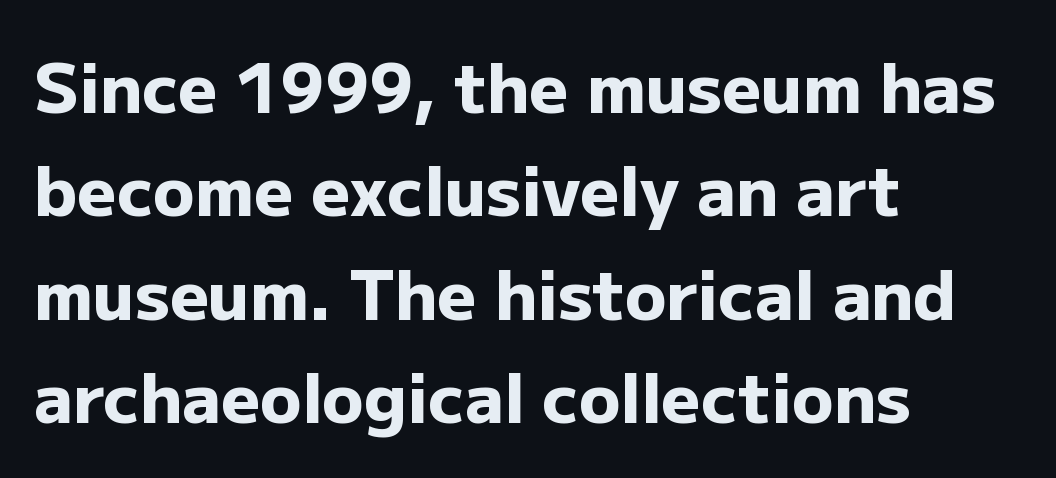
Layout note: lines flush left. Unlike italic type, these characters show no tilt at all. Rule under the text: the space is simply empty. Thick stems and heavy bowls — unmistakably bold. This rendering employs a face without finishing strokes, i.e., a sans-serif.
